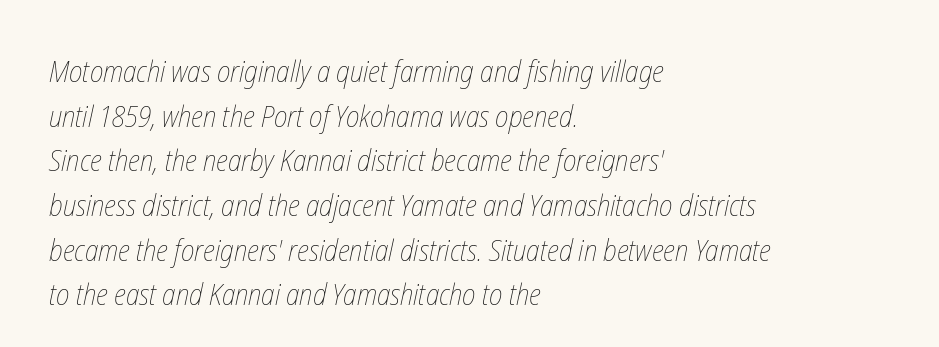
The image shows 30 px thin, condensed type; set left-aligned, normal line spacing (1.49x), normal letter spacing, not underlined; low stroke contrast and a medium x-height.
